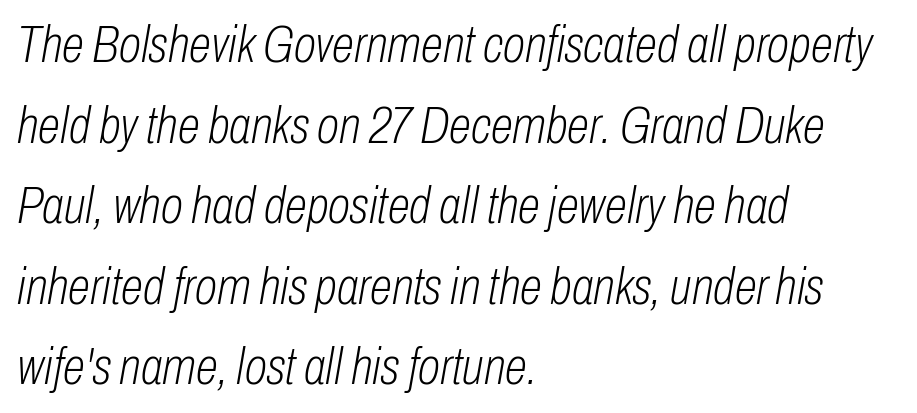
Q: Is the text bold? A: No.
Q: Is the text italic (slanted)? A: Yes, it leans right by about 10 degrees.
Q: Is the text underlined? A: No.
Q: How is the paragraph aligned? A: Left-aligned.
Q: Is the spacing between letters normal or unusually wide? A: Normal.
Q: Is the spacing between lines tight, normal or loose? A: Normal.
Q: Width (condensed, normal, or wide)? A: Condensed.
Q: Stroke contrast? A: Low.
Q: x-height? A: Medium.
Q: Monospaced? A: No.
